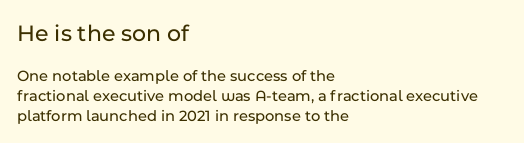
{"italic": "no", "underline": "no", "align": "left", "line_spacing_ratio": 1.22, "letter_spacing": "normal", "letter_spacing_em": 0.0, "larger_block": "first", "size_ratio": 1.5, "glyph_px": 24}
